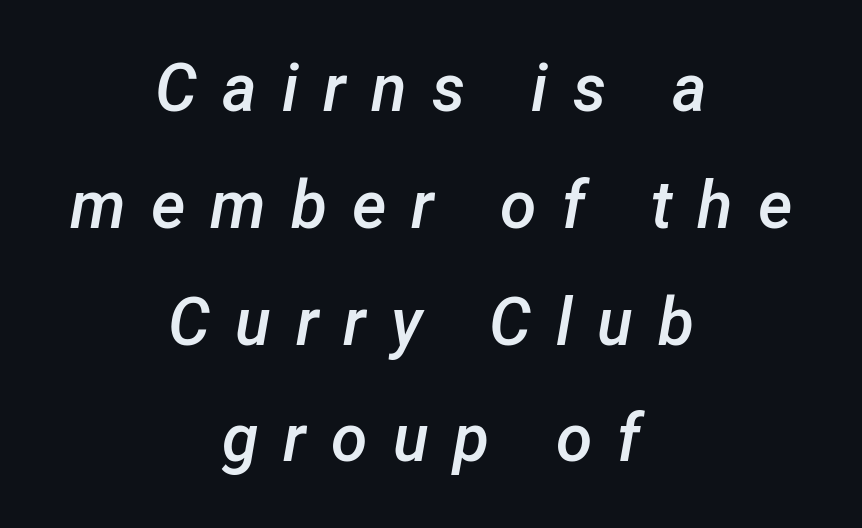
Does the lettering tilt? It does — this is italic. The area under the type is left untouched. The text block is weighted toward neither margin, spreading evenly from the middle. Weight: semibold (demi). Honestly, the letter spacing is so wide it's the main thing you notice.
